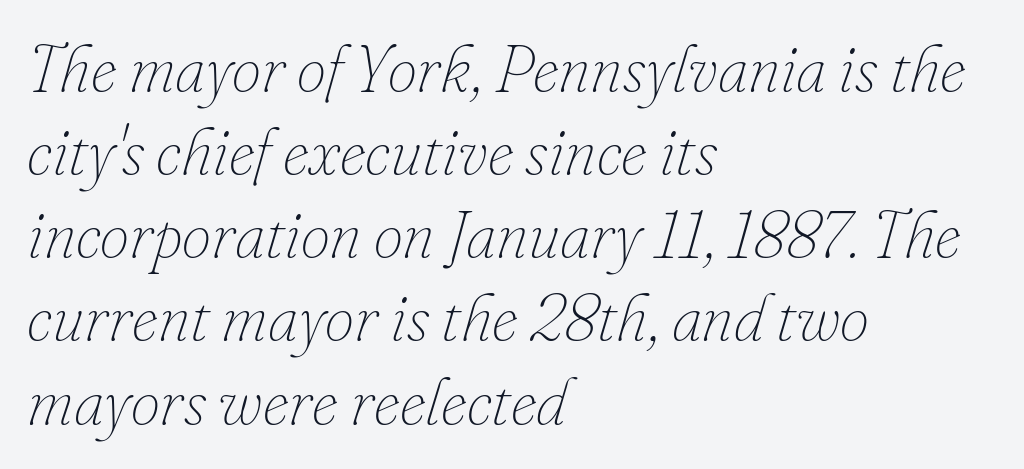
The image shows 66 px thin type, italic (leaning right); set left-aligned, normal line spacing (1.26x), normal letter spacing, not underlined; low stroke contrast and a small x-height.
